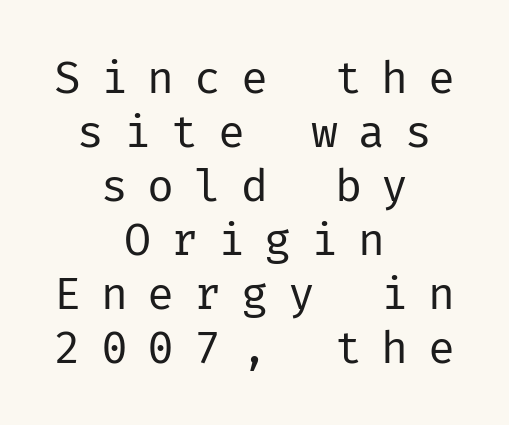
{"serif": "no", "italic": "no", "bold": "no", "weight": "regular", "width": "normal", "stroke_contrast": "low", "x_height": "medium", "underline": "no", "align": "center", "line_spacing_ratio": 1.2, "letter_spacing": "wide", "letter_spacing_em": 0.44, "glyph_px": 45}
